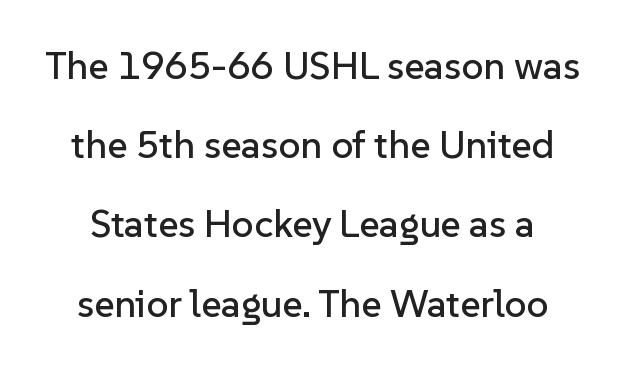
The image shows 39 px sans-serif type, upright; set loose line spacing (2.03x), normal letter spacing, not underlined; low stroke contrast and a medium x-height.
